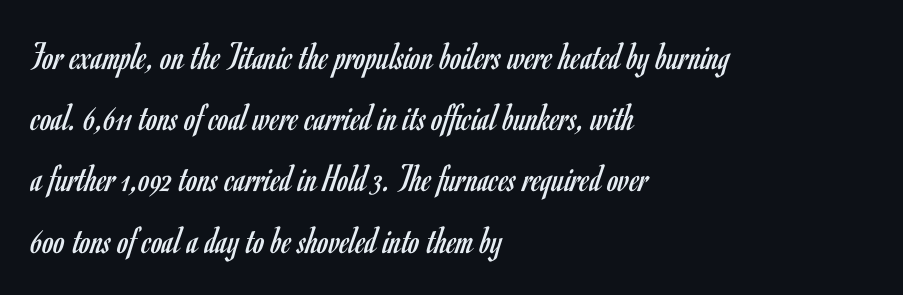
The image shows 40 px regular-weight, condensed sans-serif type; set left-aligned, normal line spacing (1.53x), normal letter spacing, not underlined; low stroke contrast and a small x-height.
